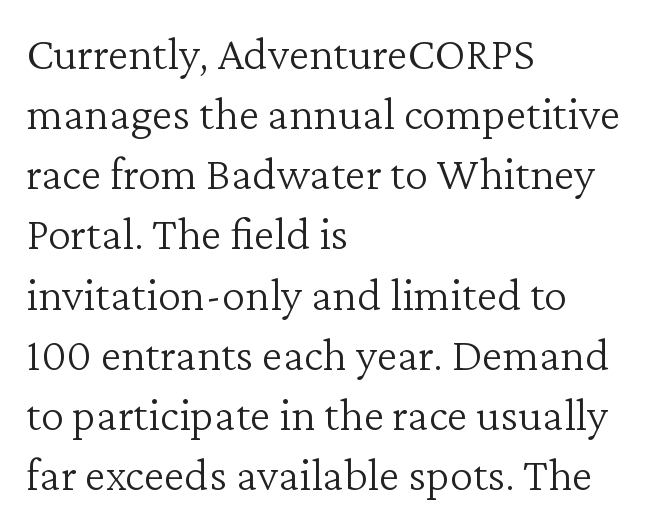
Baseline-to-baseline distance is the conventional proportion of letter height. Varying glyph widths throughout — classic text-font behaviour. This is not heavy type; no bold has been used. The typeface chosen for these lines features serifs.
